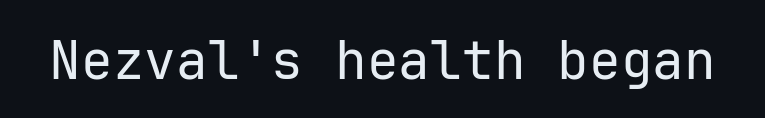
Is the stroke heavy? The answer is a plain regular-or-lighter. Words float on clear page, feet unadorned. Ordinary non-slanted type is in use. What kind of face is this? One without serifs — a sans. Nothing unusual about the tracking: characters are spaced as the font intends.
